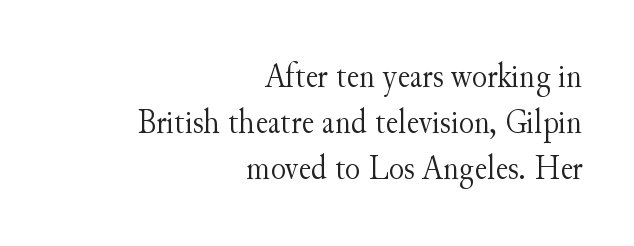
Unmarked baselines from the first word to the last. No letter is thick-stroked: the sample isn't bold. This sample keeps an unexceptional amount of space between lines. Nope, not italic — everything's standing straight. Does the type have serifs? Yes, each stem ends in a small foot.
